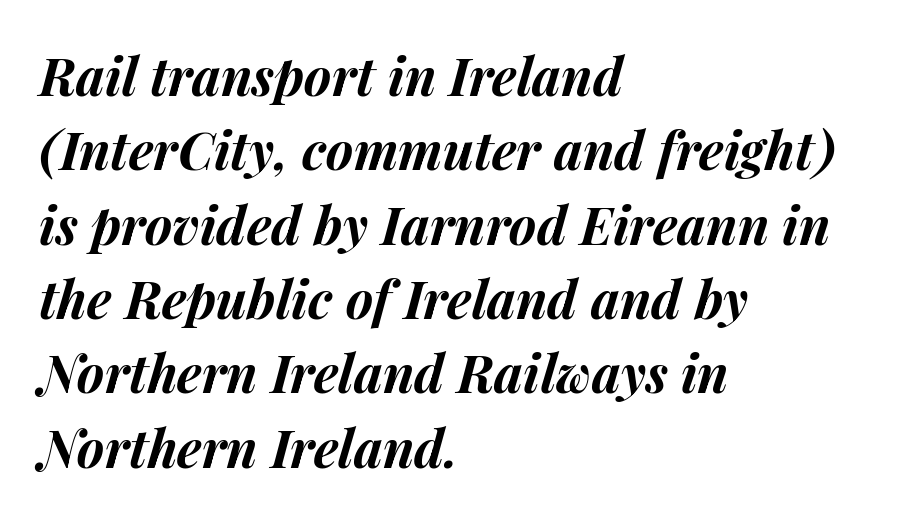
Q: Is the text bold? A: Yes.
Q: Is the text italic (slanted)? A: Yes, it leans right by about 14 degrees.
Q: Is the text underlined? A: No.
Q: How is the paragraph aligned? A: Left-aligned.
Q: Is the spacing between letters normal or unusually wide? A: Normal.
Q: Is the spacing between lines tight, normal or loose? A: Normal.
Q: Width (condensed, normal, or wide)? A: Normal.
Q: Stroke contrast? A: Medium.
Q: x-height? A: Medium.
Q: Monospaced? A: No.
